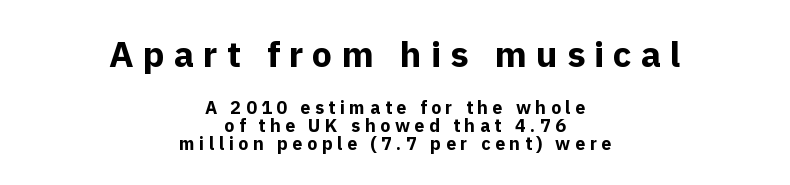
The image shows 36 px bold sans-serif type, upright; set centered, tight line spacing (1.0x), unusually wide letter spacing (+0.25 em), not underlined; the first (top) block is 2.0x larger; a medium x-height.
